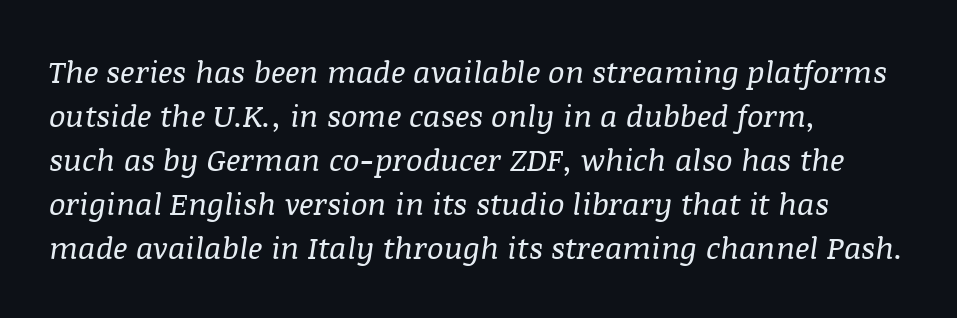
The image shows 31 px regular-weight serif type, italic (leaning right); set left-aligned, normal line spacing (1.42x), normal letter spacing, not underlined; medium stroke contrast and a large x-height.
